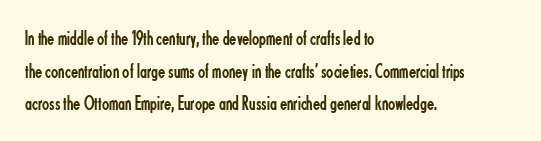
Q: Is the text bold? A: No.
Q: Is the text italic (slanted)? A: No, it is upright.
Q: Is the text underlined? A: No.
Q: How is the paragraph aligned? A: Left-aligned.
Q: Is the spacing between letters normal or unusually wide? A: Normal.
Q: Is the spacing between lines tight, normal or loose? A: Normal.
